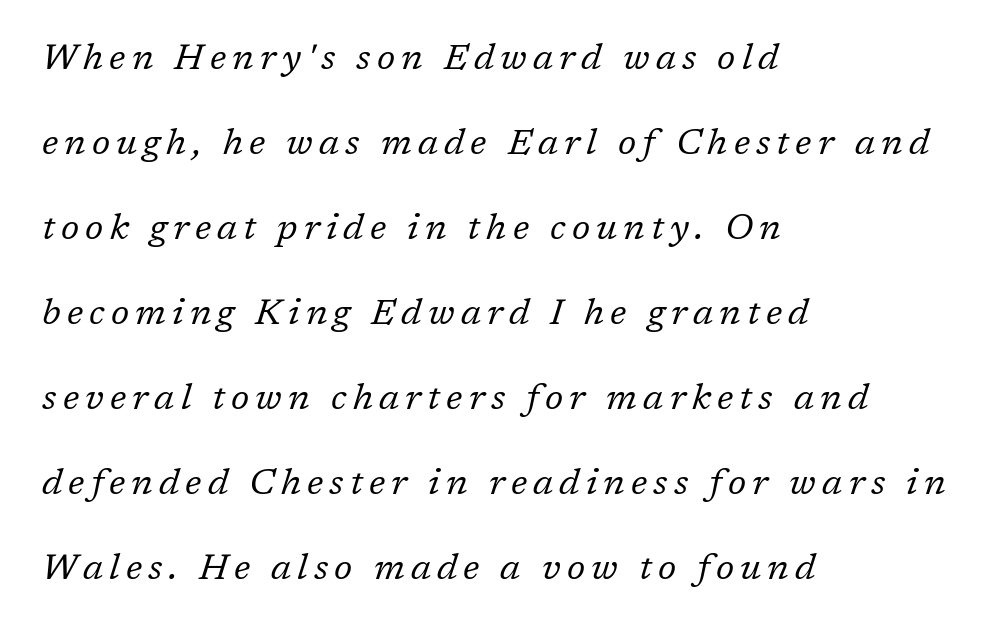
{"serif": "yes", "italic": "yes", "lean": "right", "slant_degrees": 17, "bold": "no", "weight": "regular", "width": "normal", "stroke_contrast": "low", "x_height": "medium", "monospaced": "no", "underline": "no", "align": "left", "line_spacing": "loose", "line_spacing_ratio": 2.36, "glyph_px": 36}
